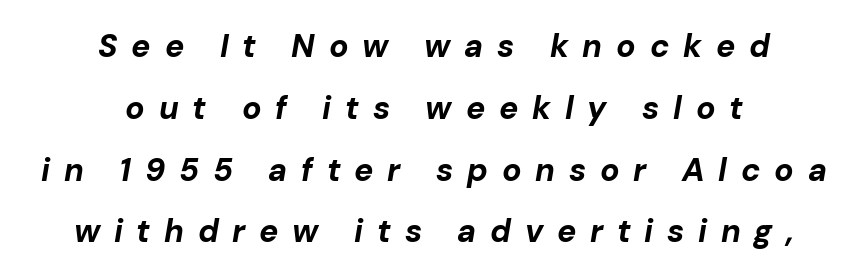
The image shows 32 px bold type, italic (leaning right); set centered, loose line spacing (1.93x), unusually wide letter spacing (+0.43 em), not underlined; low stroke contrast and a medium x-height.
